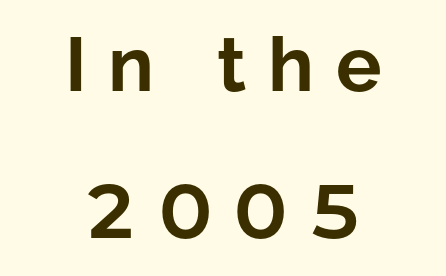
{"serif": "no", "italic": "no", "bold": "yes", "weight": "bold", "width": "normal", "stroke_contrast": "low", "x_height": "medium", "monospaced": "no", "underline": "no", "align": "center", "line_spacing": "loose", "line_spacing_ratio": 1.94, "letter_spacing": "wide", "letter_spacing_em": 0.29, "glyph_px": 76}
